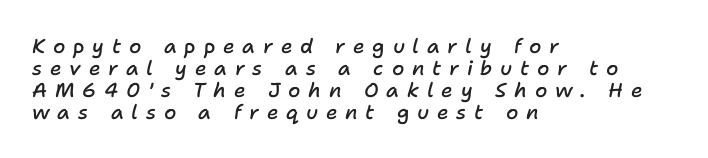
The image shows 20 px text type, italic (leaning right); set left-aligned, tight line spacing (1.1x), unusually wide letter spacing (+0.39 em), not underlined.
